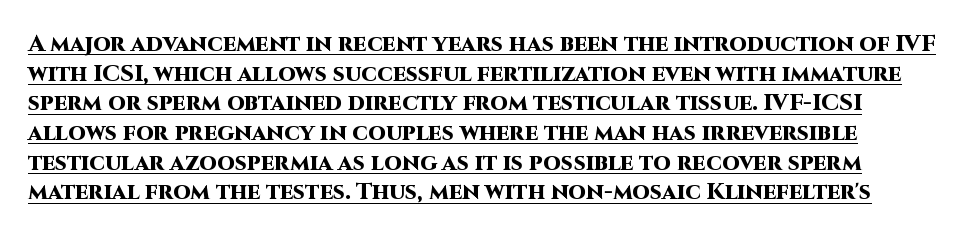
On the weight axis this lands at bold, roughly 700. Leading matches the norm, producing a regular column. This is underlined copy, the kind a proofreader might mark for attention. Ascenders rise straight up at ninety degrees. Tracking value appears to be zero — textbook default spacing.
